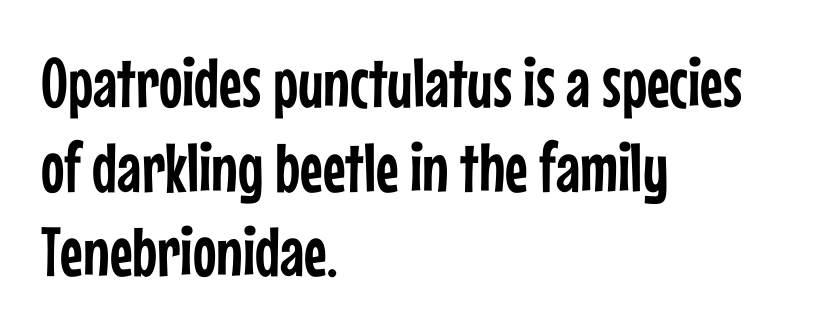
Q: Is the text italic (slanted)? A: No, it is upright.
Q: Is the typeface a serif or a sans-serif typeface? A: Sans-serif.
Q: Is the text underlined? A: No.
Q: How is the paragraph aligned? A: Left-aligned.
Q: Is the spacing between letters normal or unusually wide? A: Normal.
Q: Width (condensed, normal, or wide)? A: Condensed.
Q: Stroke contrast? A: Low.
Q: x-height? A: Medium.
Q: Monospaced? A: No.
